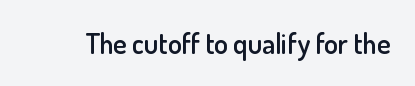
Characters follow at the spacing the type designer built in. The font family rendered here belongs to the sans-serif group. The string is rendered with underlining switched off. Notice how the stems are strictly vertical — no italics here. The passage shown is semibold, sitting just below true bold. Character widths vary here, with narrow letters taking less room than wide ones.
